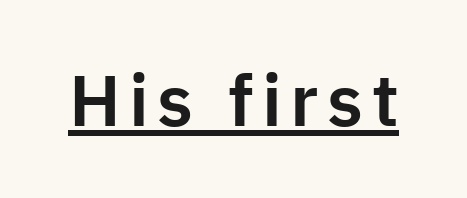
{"serif": "no", "italic": "no", "width": "normal", "stroke_contrast": "low", "x_height": "medium", "monospaced": "no", "underline": "yes", "glyph_px": 72}
